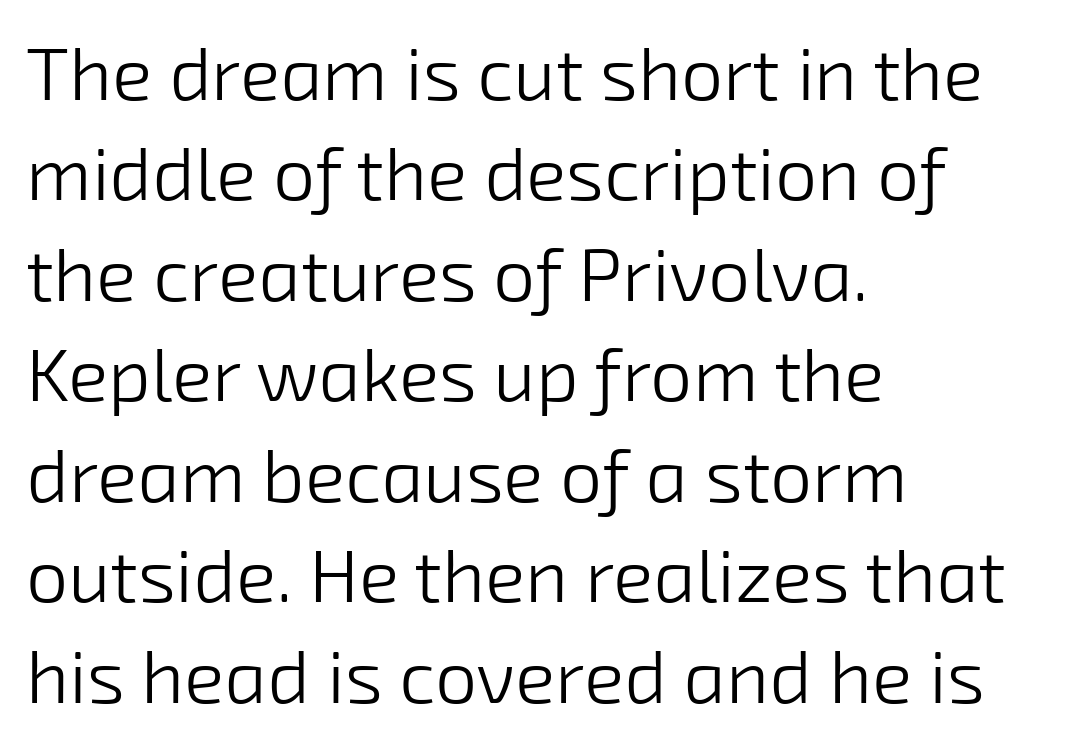
{"serif": "no", "bold": "no", "weight": "light", "width": "normal", "stroke_contrast": "low", "x_height": "medium", "monospaced": "no", "underline": "no", "align": "left", "line_spacing": "normal", "line_spacing_ratio": 1.34, "letter_spacing": "normal", "letter_spacing_em": 0.0, "glyph_px": 75}
